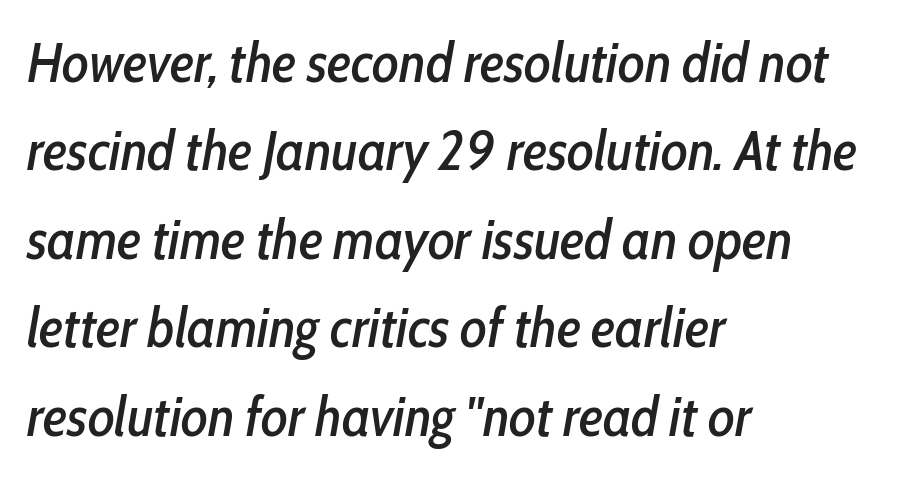
Each word holds together tightly as a unit, with standard inter-letter gaps. Leading matches the norm, producing a regular column. The face used here is proportionally spaced, like ordinary book or web type. An italicized treatment has been applied to the whole sample. Check the space under the baseline: it is left empty. The compositor pushed each line to the left boundary.
